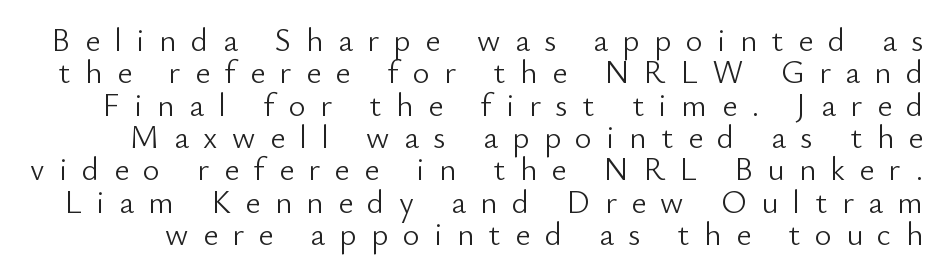
The image shows 32 px light sans-serif type, upright; set tight line spacing (1.01x), unusually wide letter spacing (+0.46 em), not underlined; low stroke contrast and a small x-height.
